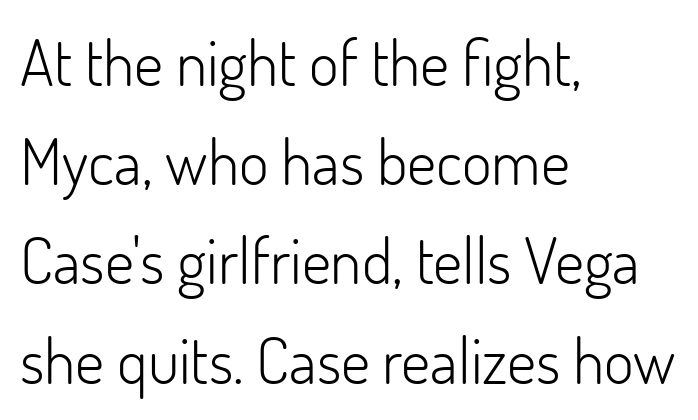
The image shows 64 px light sans-serif type, upright; set left-aligned, normal line spacing (1.55x), normal letter spacing, not underlined; low stroke contrast and a small x-height.
